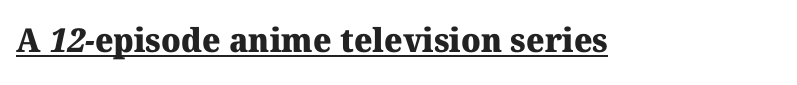
Underline: present. Character widths vary here, with narrow letters taking less room than wide ones. Between one letter and the next there's only the usual sliver of space. These words are printed bold, with thick strokes throughout. The type family on display is of the serif kind.
